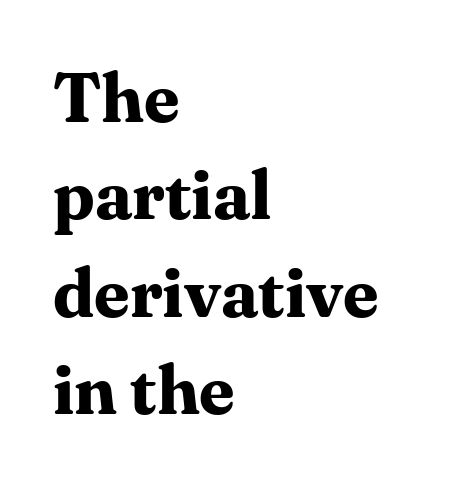
{"serif": "yes", "italic": "no", "bold": "yes", "weight": "bold", "width": "normal", "stroke_contrast": "medium", "x_height": "medium", "monospaced": "no", "underline": "no", "align": "left", "line_spacing": "normal", "line_spacing_ratio": 1.39, "letter_spacing": "normal", "letter_spacing_em": 0.0, "glyph_px": 70}
